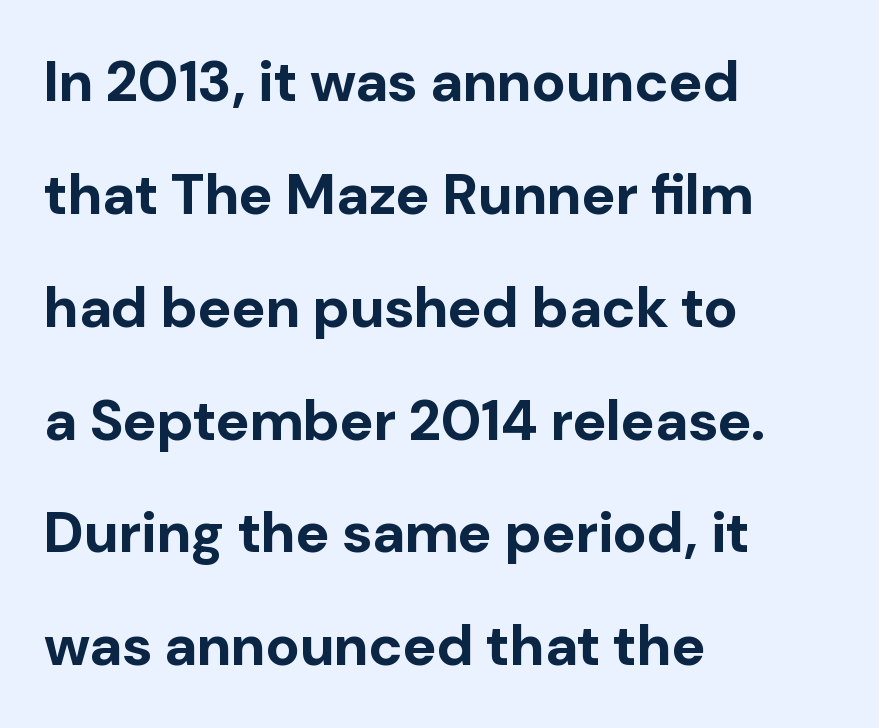
The image shows 57 px bold sans-serif type, upright; set left-aligned, loose line spacing (1.98x), normal letter spacing, not underlined; low stroke contrast and a medium x-height.
